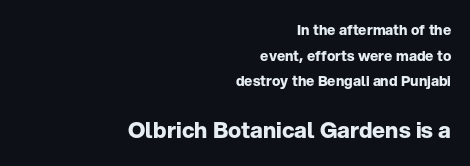
Quick note: not italic, upright. Its strokes are broad and dark, the hallmark of bold type. Glance below the letters and you will spot only blank space. Small over large — that's the arrangement of the two blocks here.
